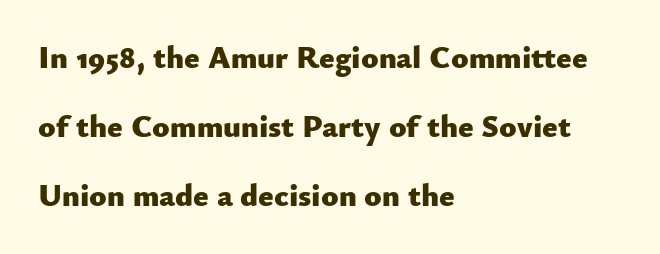
Q: Is the text bold? A: Yes.
Q: Is the text italic (slanted)? A: No, it is upright.
Q: Is the typeface a serif or a sans-serif typeface? A: Sans-serif.
Q: Is the text underlined? A: No.
Q: How is the paragraph aligned? A: Left-aligned.
Q: Is the spacing between letters normal or unusually wide? A: Normal.
Q: Is the spacing between lines tight, normal or loose? A: Loose.
Q: Width (condensed, normal, or wide)? A: Normal.
Q: Stroke contrast? A: Low.
Q: x-height? A: Small.
Q: Monospaced? A: No.
